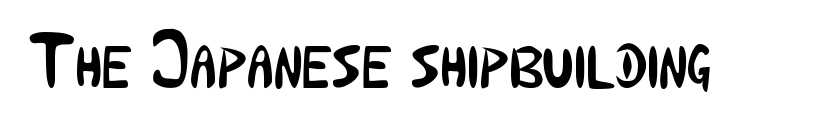
The image shows 76 px regular-weight, condensed sans-serif type, upright; set normal letter spacing, not underlined; low stroke contrast and a medium x-height.
